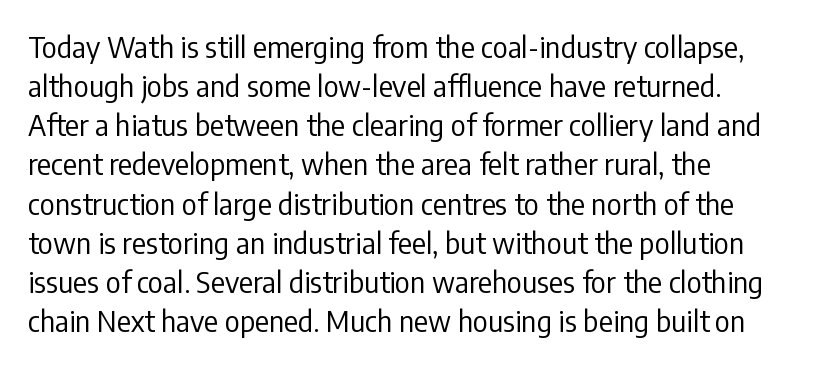
The image shows 29 px regular-weight, condensed sans-serif type, upright; set normal line spacing (1.35x), normal letter spacing, not underlined; low stroke contrast and a medium x-height.
